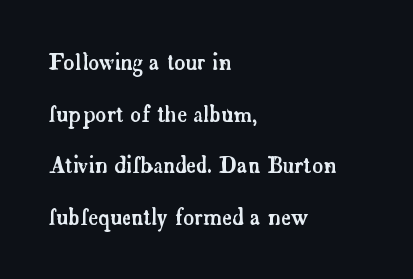
Q: Is the text italic (slanted)? A: No, it is upright.
Q: Is the text underlined? A: No.
Q: How is the paragraph aligned? A: Left-aligned.
Q: Is the spacing between letters normal or unusually wide? A: Normal.
Q: Is the spacing between lines tight, normal or loose? A: Loose.
